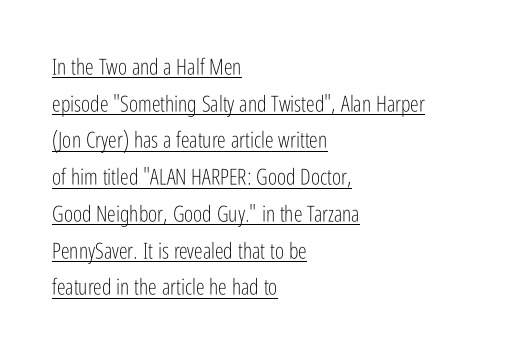
The specimen includes a rule beneath the text block's lines. The passage shown has conventional tracking throughout. A typesetter would mark this as roman, not italic. Horizontal bands of white between lines are of average thickness. Weight: regular or lighter. The lines are quadded left.
